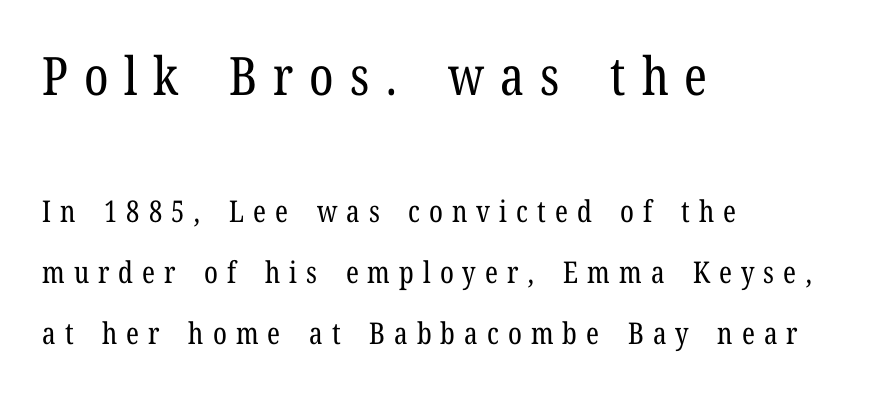
The image shows 53 px regular-weight, condensed serif type, upright; set left-aligned, loose line spacing (2.03x), unusually wide letter spacing (+0.3 em), not underlined; the first (top) block is 1.77x larger; low stroke contrast and a medium x-height.
